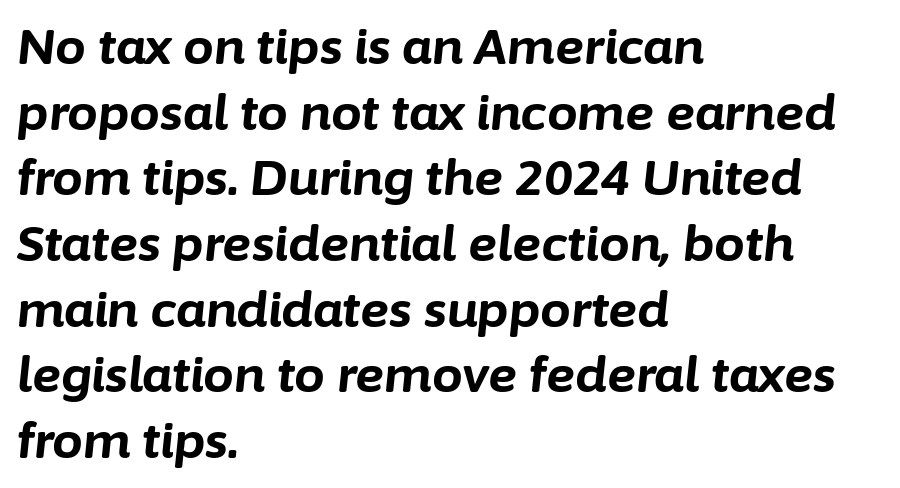
The image shows 49 px bold type, italic (leaning right); set left-aligned, normal line spacing (1.34x), normal letter spacing, not underlined; low stroke contrast and a medium x-height.
